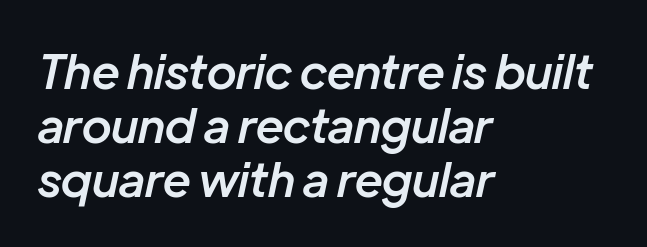
Q: Is the text bold? A: Semi-bold.
Q: Is the text italic (slanted)? A: Yes, it leans right by about 12 degrees.
Q: Is the text underlined? A: No.
Q: How is the paragraph aligned? A: Left-aligned.
Q: Is the spacing between letters normal or unusually wide? A: Normal.
Q: Is the spacing between lines tight, normal or loose? A: Tight.
Q: Width (condensed, normal, or wide)? A: Normal.
Q: Stroke contrast? A: Low.
Q: x-height? A: Medium.
Q: Monospaced? A: No.
